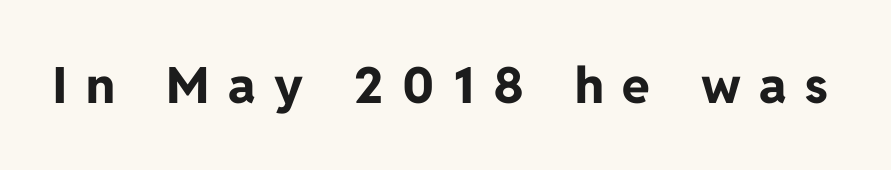
Note the varied advance widths — an 'i' is clearly narrower than an 'm'. Just letters on the line, the space beneath them empty. There is plenty of visible air inserted between adjacent glyphs. When letters stand straight like this, we call the style roman or upright.
